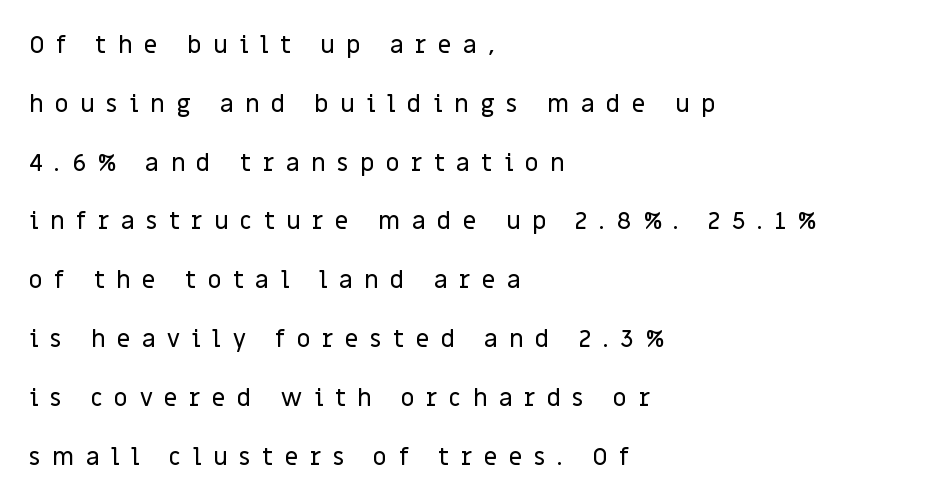
{"italic": "no", "underline": "no", "align": "left", "line_spacing": "loose", "line_spacing_ratio": 2.45, "letter_spacing": "wide", "letter_spacing_em": 0.48, "glyph_px": 24}
